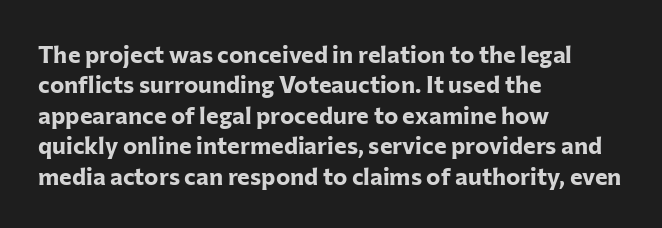
The image shows 24 px bold type, upright; set left-aligned, normal line spacing (1.27x), normal letter spacing, not underlined.
